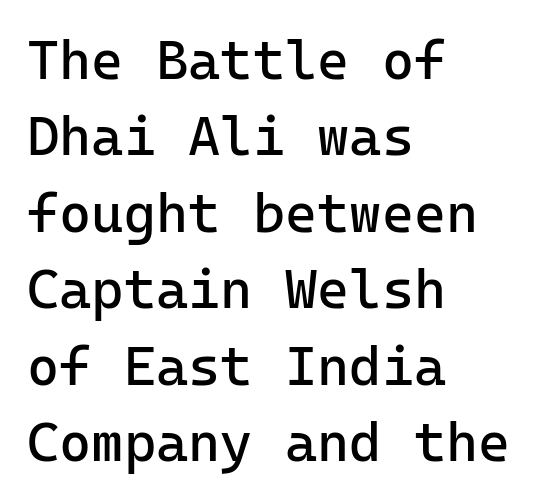
The image shows 55 px regular-weight sans-serif type, upright, monospaced; set left-aligned, normal line spacing (1.39x), normal letter spacing, not underlined; low stroke contrast and a medium x-height.
